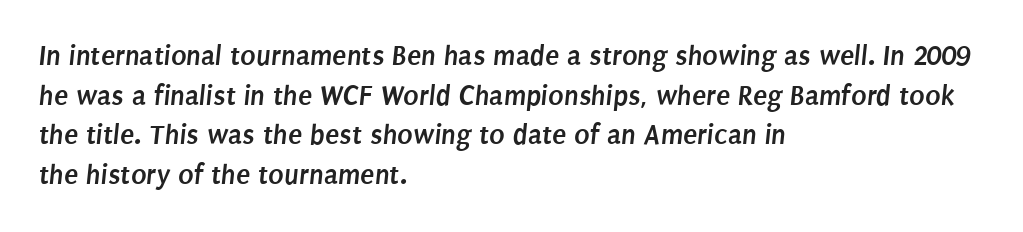
The image shows 29 px semibold, condensed sans-serif type; set left-aligned, normal line spacing (1.37x), normal letter spacing, not underlined; low stroke contrast and a large x-height.
